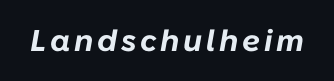
The lettering tilts uniformly, giving the passage an italic look. Clear beneath every line of the passage. Is this a fixed-width face? No — the glyphs have proportional, varying widths. On the weight axis this lands at bold, roughly 700.
